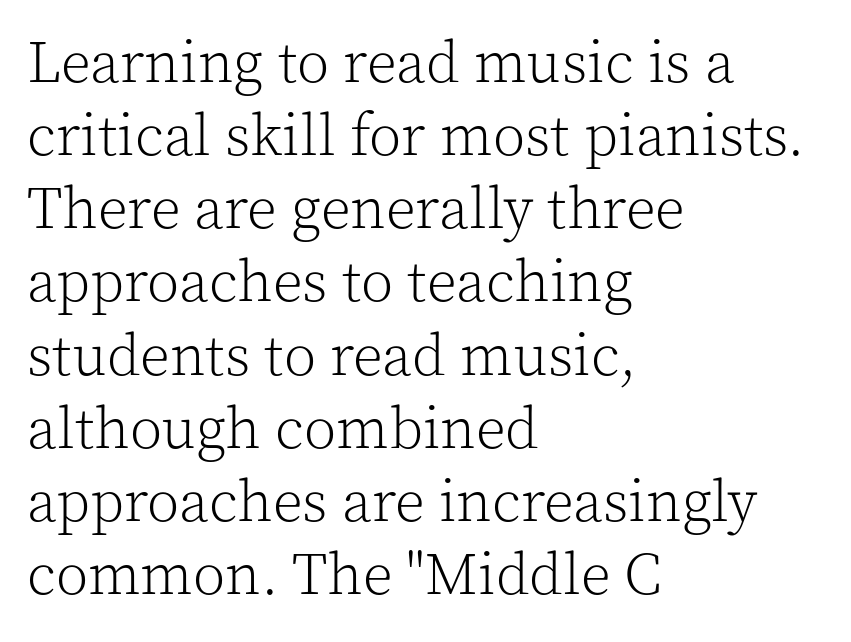
Serifs: yes, visible at the terminals of the letterforms. Weight: in the light-to-regular range. Just letters on the line, the space beneath them empty. Nope, not italic — everything's standing straight.
